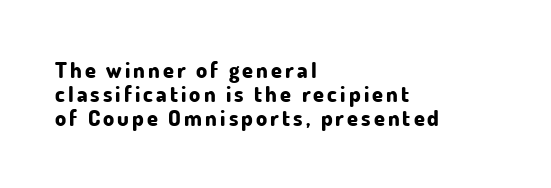
Q: Is the text bold? A: Yes.
Q: Is the text italic (slanted)? A: No, it is upright.
Q: Is the text underlined? A: No.
Q: How is the paragraph aligned? A: Left-aligned.
Q: Is the spacing between lines tight, normal or loose? A: Tight.
